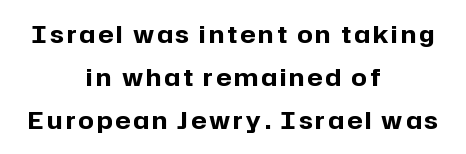
A clean baseline with only descenders dipping below it. Typographic density is high because the face is bold. A centered setting, common on invitations and titles, is used for this passage. Posture: straight, roman, zero tilt.
